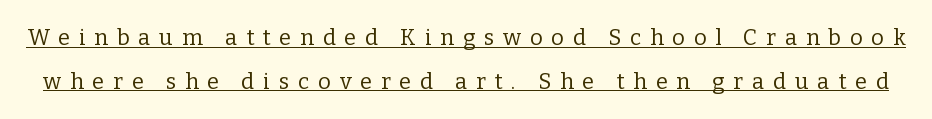
Q: Is the text bold? A: No.
Q: Is the text italic (slanted)? A: No, it is upright.
Q: Is the text underlined? A: Yes.
Q: Is the spacing between letters normal or unusually wide? A: Unusually wide.
Q: Is the spacing between lines tight, normal or loose? A: Loose.
